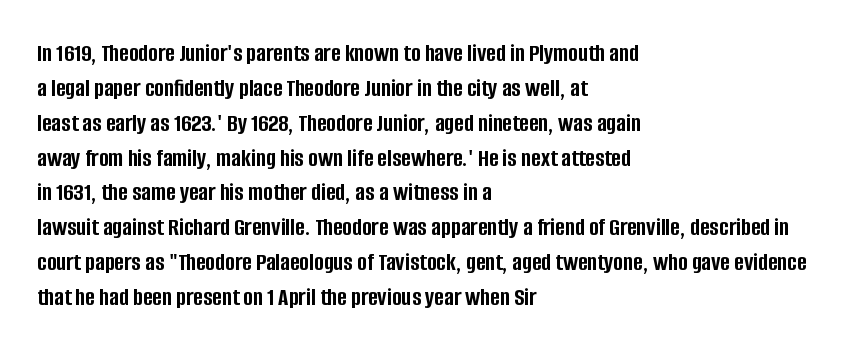
The image shows 26 px bold type, upright; set left-aligned, normal line spacing (1.34x), normal letter spacing, not underlined.
